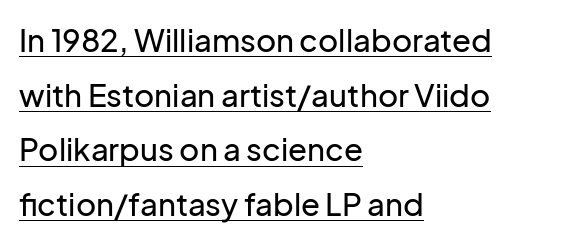
{"serif": "no", "italic": "no", "width": "normal", "stroke_contrast": "low", "x_height": "medium", "monospaced": "no", "underline": "yes", "align": "left", "line_spacing_ratio": 1.76, "letter_spacing": "normal", "letter_spacing_em": 0.0, "glyph_px": 31}
